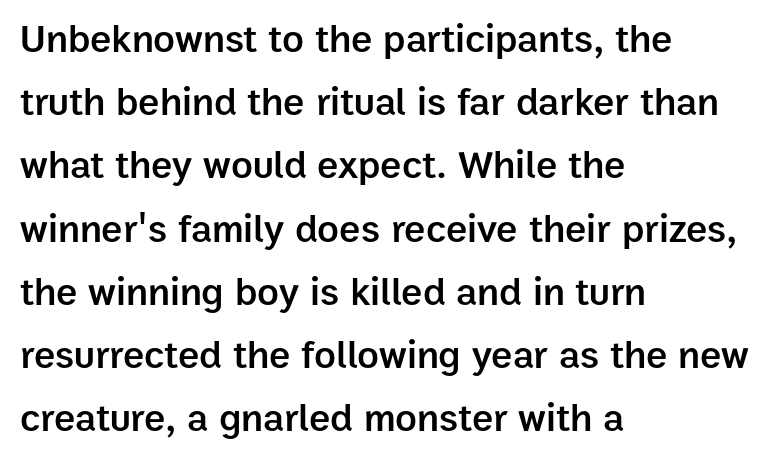
The image shows 40 px semibold sans-serif type, upright; set left-aligned, normal line spacing (1.58x), normal letter spacing, not underlined; low stroke contrast and a medium x-height.
